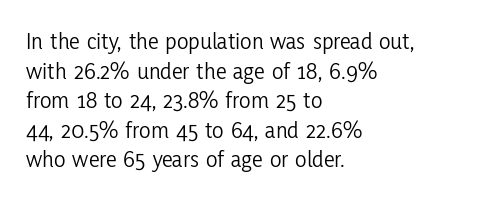
The image shows 24 px text type, upright; set left-aligned, line spacing 1.23x, normal letter spacing, not underlined.
